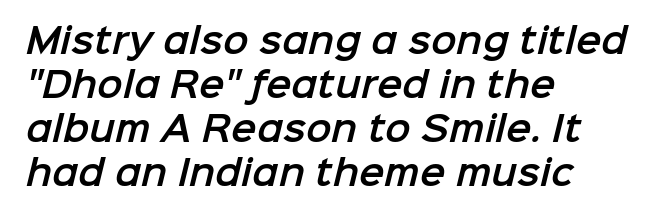
The image shows 34 px sans-serif type; set left-aligned, normal line spacing (1.29x), normal letter spacing, not underlined; low stroke contrast and a medium x-height.
